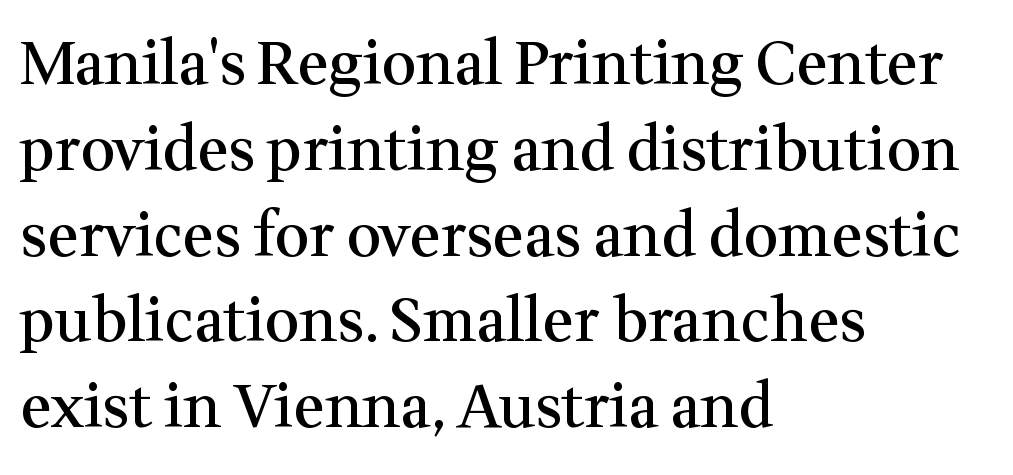
Q: Is the text bold? A: Semi-bold.
Q: Is the text italic (slanted)? A: No, it is upright.
Q: Is the typeface a serif or a sans-serif typeface? A: Serif.
Q: Is the text underlined? A: No.
Q: How is the paragraph aligned? A: Left-aligned.
Q: Is the spacing between letters normal or unusually wide? A: Normal.
Q: Is the spacing between lines tight, normal or loose? A: Normal.
Q: Width (condensed, normal, or wide)? A: Normal.
Q: Stroke contrast? A: Medium.
Q: x-height? A: Medium.
Q: Monospaced? A: No.
